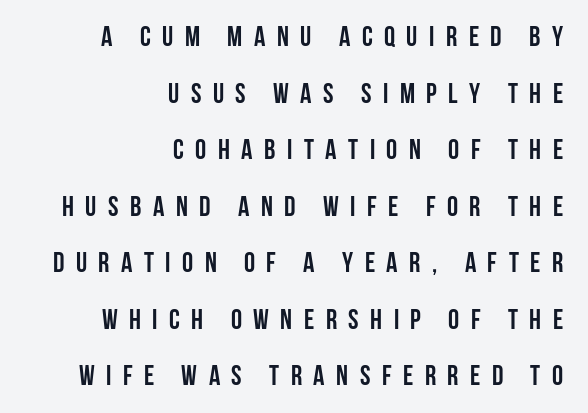
The image shows 28 px semibold, condensed sans-serif type, upright; set right-aligned, loose line spacing (2.02x), unusually wide letter spacing (+0.41 em), not underlined; low stroke contrast and a large x-height.
